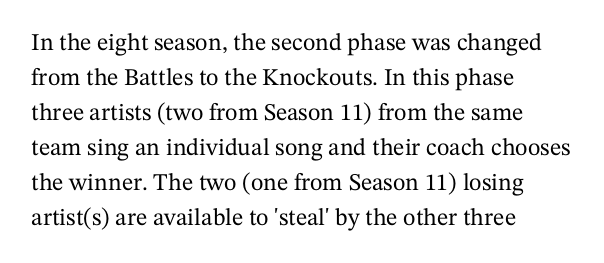
The image shows 24 px text type, upright; set left-aligned, normal line spacing (1.46x), normal letter spacing, not underlined.
